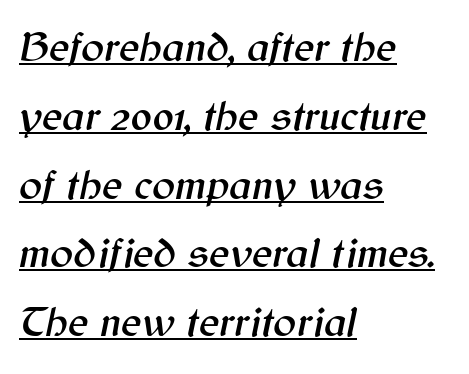
The image shows 43 px text type, italic (leaning right); set left-aligned, normal line spacing (1.6x), normal letter spacing, underlined; medium stroke contrast and a medium x-height.
